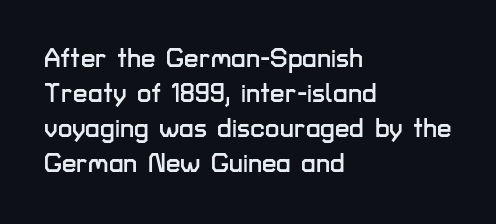
{"italic": "no", "underline": "no", "align": "left", "line_spacing": "normal", "line_spacing_ratio": 1.35, "letter_spacing": "normal", "letter_spacing_em": 0.0, "glyph_px": 26}
